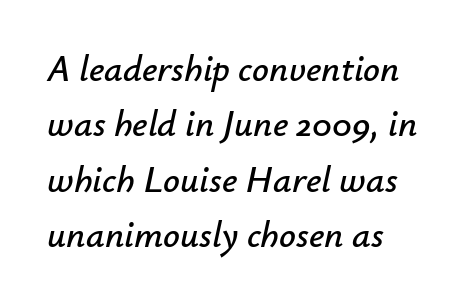
{"italic": "yes", "lean": "right", "slant_degrees": 12, "width": "normal", "stroke_contrast": "low", "x_height": "small", "monospaced": "no", "underline": "no", "line_spacing": "normal", "line_spacing_ratio": 1.5, "letter_spacing": "normal", "letter_spacing_em": 0.0, "glyph_px": 37}
